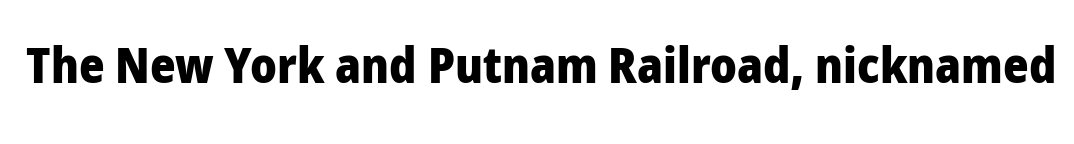
Q: Is the text bold? A: Yes.
Q: Is the text italic (slanted)? A: No, it is upright.
Q: Is the typeface a serif or a sans-serif typeface? A: Sans-serif.
Q: Is the text underlined? A: No.
Q: Is the spacing between letters normal or unusually wide? A: Normal.
Q: Width (condensed, normal, or wide)? A: Normal.
Q: Stroke contrast? A: Low.
Q: x-height? A: Medium.
Q: Monospaced? A: No.
